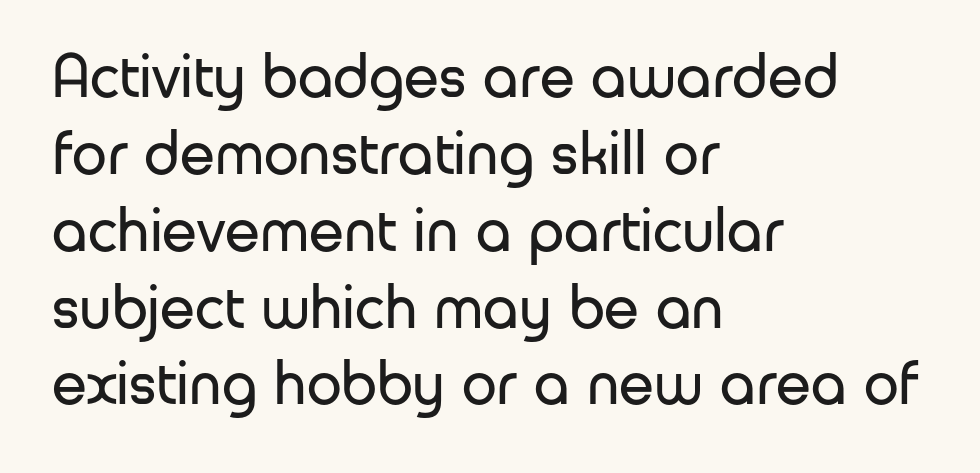
Q: Is the text bold? A: No.
Q: Is the text italic (slanted)? A: No, it is upright.
Q: Is the typeface a serif or a sans-serif typeface? A: Sans-serif.
Q: Is the text underlined? A: No.
Q: How is the paragraph aligned? A: Left-aligned.
Q: Is the spacing between letters normal or unusually wide? A: Normal.
Q: Width (condensed, normal, or wide)? A: Normal.
Q: Stroke contrast? A: Low.
Q: x-height? A: Medium.
Q: Monospaced? A: No.
